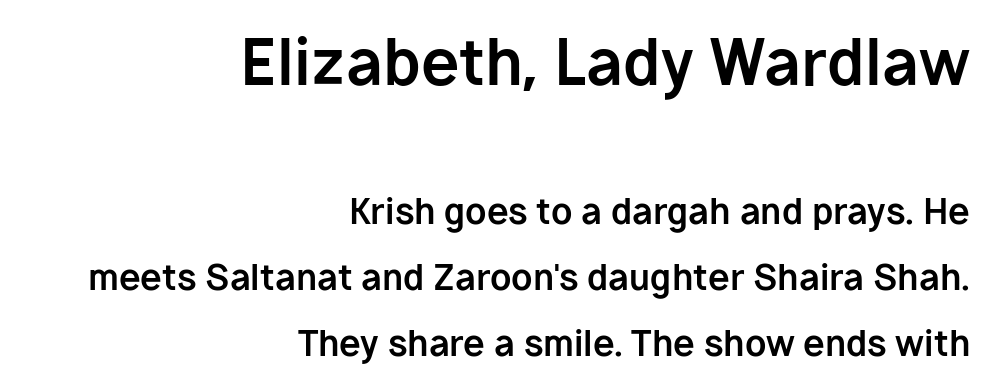
The image shows 62 px bold sans-serif type, upright; set right-aligned, line spacing 1.89x, normal letter spacing, not underlined; the first (top) block is 1.77x larger; low stroke contrast and a medium x-height.
